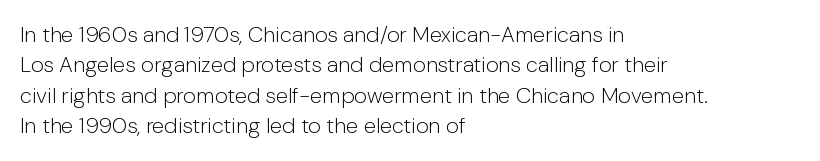
The image shows 22 px text type, upright; set left-aligned, normal line spacing (1.38x), normal letter spacing, not underlined.
